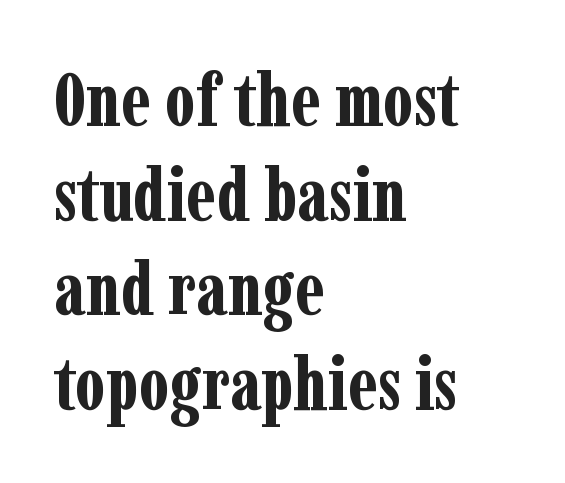
The image shows 74 px bold, condensed serif type, upright; set left-aligned, normal line spacing (1.28x), normal letter spacing, not underlined; low stroke contrast and a medium x-height.
